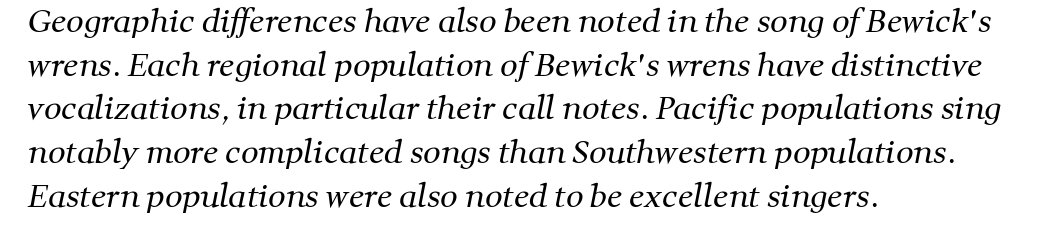
{"serif": "yes", "bold": "no", "weight": "regular", "width": "normal", "stroke_contrast": "medium", "x_height": "medium", "monospaced": "no", "underline": "no", "align": "left", "line_spacing": "normal", "line_spacing_ratio": 1.41, "letter_spacing": "normal", "letter_spacing_em": 0.0, "glyph_px": 31}
